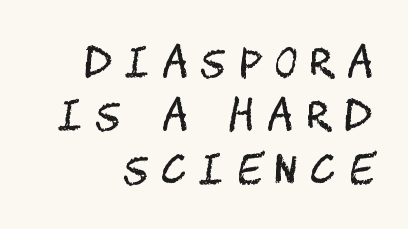
{"serif": "no", "italic": "no", "bold": "no", "weight": "regular", "width": "condensed", "stroke_contrast": "medium", "x_height": "large", "underline": "no", "line_spacing": "normal", "line_spacing_ratio": 1.37, "letter_spacing": "wide", "letter_spacing_em": 0.34, "glyph_px": 39}
